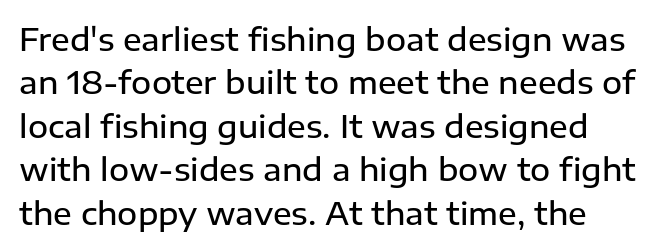
{"serif": "no", "italic": "no", "bold": "semi", "weight": "semibold", "width": "normal", "stroke_contrast": "low", "x_height": "medium", "monospaced": "no", "underline": "no", "align": "left", "line_spacing": "normal", "line_spacing_ratio": 1.4, "letter_spacing": "normal", "letter_spacing_em": 0.0, "glyph_px": 31}
